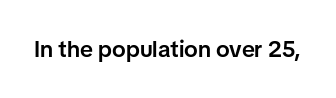
{"italic": "no", "bold": "semi", "underline": "no", "letter_spacing": "normal", "letter_spacing_em": 0.0, "glyph_px": 23}
